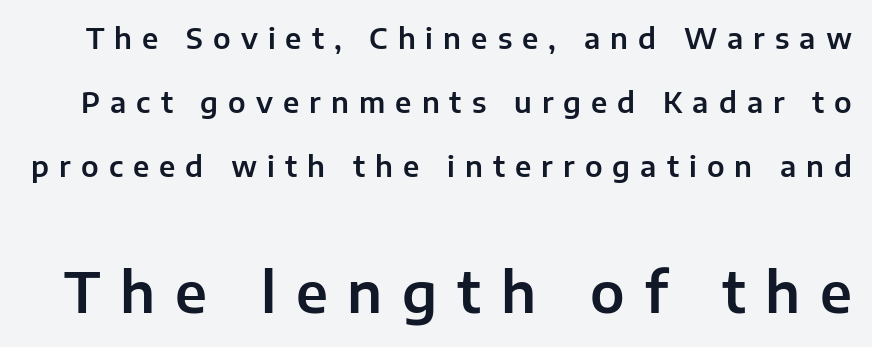
The image shows 55 px sans-serif type, upright; set loose line spacing (2.29x), unusually wide letter spacing (+0.36 em), not underlined; the second (bottom) block is 1.96x larger; low stroke contrast and a medium x-height.
